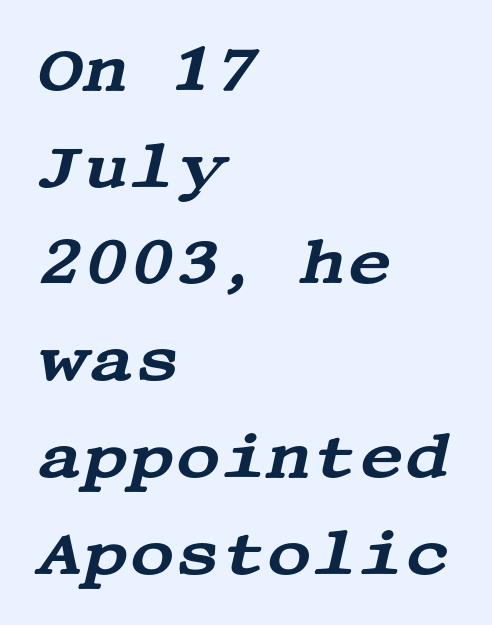
The characters display serif detailing at their extremities. A classic flush-left, rag-right setting is used for this passage. A typesetter would mark this as italic. The string is rendered with underlining switched off. Words appear dense and cohesive because spacing is normal.
